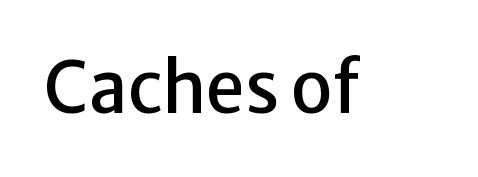
The image shows 70 px sans-serif type, upright; set normal letter spacing, not underlined; low stroke contrast and a medium x-height.
